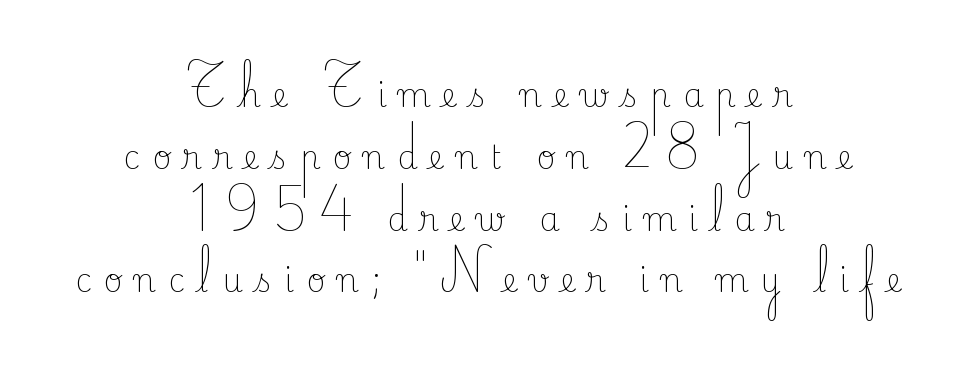
In terms of leading, this rendering errs on the spacious side. Each letter's strokes conclude with small projecting serifs. Caption: multi-line text, centered on the measure. No italicization has been applied; the sample stays upright. The strokes carry an ordinary text weight at most.
